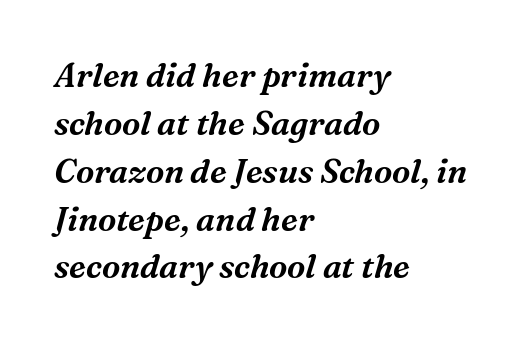
The image shows 33 px serif type, italic (leaning right); set left-aligned, normal line spacing (1.45x), normal letter spacing, not underlined; medium stroke contrast and a medium x-height.
